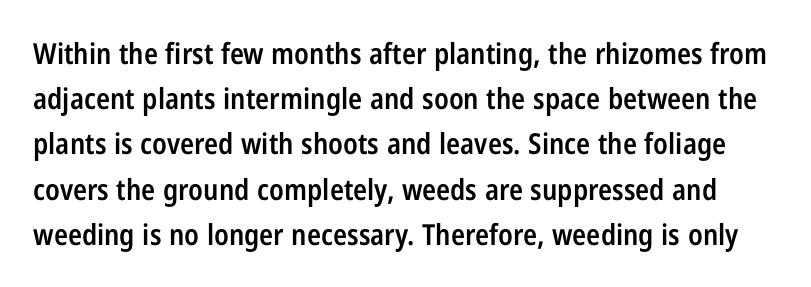
{"serif": "no", "italic": "no", "bold": "semi", "weight": "semibold", "width": "condensed", "stroke_contrast": "low", "x_height": "medium", "monospaced": "no", "underline": "no", "line_spacing": "normal", "line_spacing_ratio": 1.56, "letter_spacing": "normal", "letter_spacing_em": 0.0, "glyph_px": 29}
